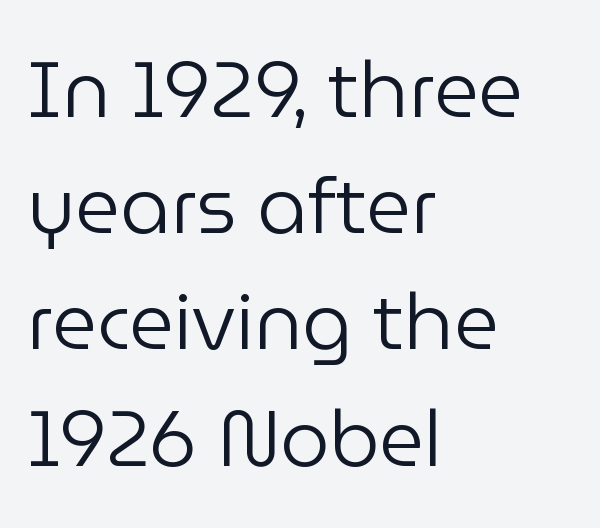
{"serif": "no", "italic": "no", "bold": "no", "weight": "regular", "width": "normal", "stroke_contrast": "low", "x_height": "medium", "monospaced": "no", "underline": "no", "align": "left", "line_spacing": "normal", "line_spacing_ratio": 1.49, "letter_spacing": "normal", "letter_spacing_em": 0.0, "glyph_px": 78}
